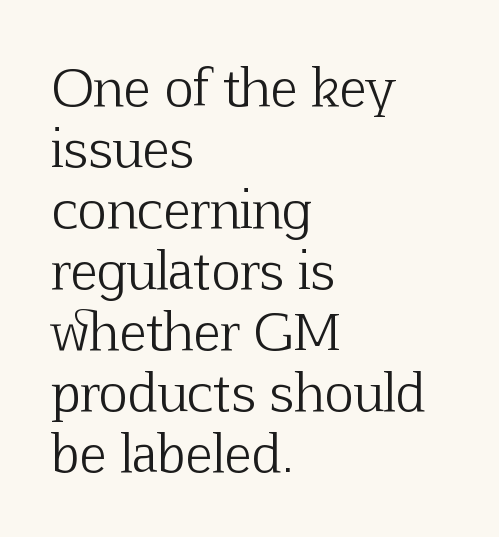
The image shows 50 px light serif type, upright; set left-aligned, line spacing 1.22x, normal letter spacing, not underlined; low stroke contrast and a medium x-height.
